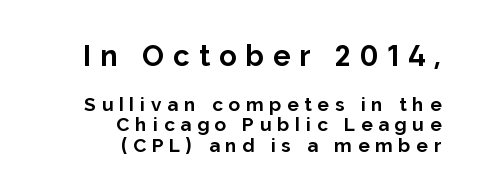
Q: Is the text bold? A: Yes.
Q: Is the text italic (slanted)? A: No, it is upright.
Q: Is the typeface a serif or a sans-serif typeface? A: Sans-serif.
Q: Is the text underlined? A: No.
Q: How is the paragraph aligned? A: Right-aligned.
Q: Is the spacing between letters normal or unusually wide? A: Unusually wide.
Q: Is the spacing between lines tight, normal or loose? A: Tight.
Q: Which block of text is set in a larger size, the first (top) or the second (bottom)? A: The first (top) one.
Q: Width (condensed, normal, or wide)? A: Normal.
Q: Stroke contrast? A: Low.
Q: x-height? A: Medium.
Q: Monospaced? A: No.
